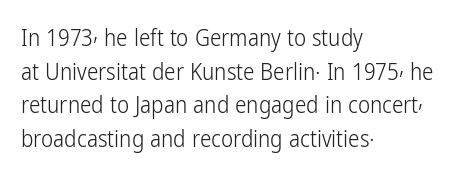
{"italic": "no", "bold": "no", "underline": "no", "align": "left", "line_spacing": "normal", "line_spacing_ratio": 1.46, "letter_spacing": "normal", "letter_spacing_em": 0.0, "glyph_px": 23}
